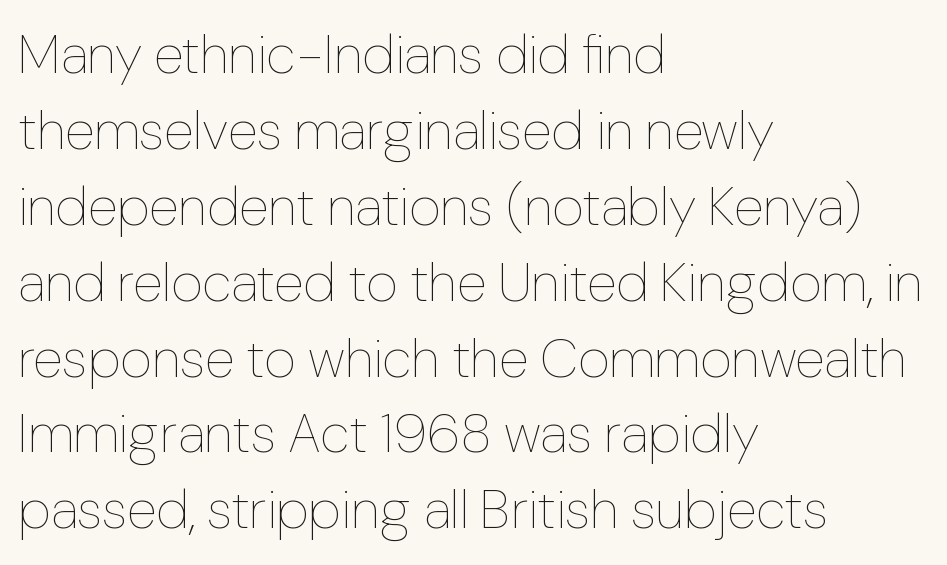
Q: Is the text bold? A: No.
Q: Is the text italic (slanted)? A: No, it is upright.
Q: Is the text underlined? A: No.
Q: How is the paragraph aligned? A: Left-aligned.
Q: Is the spacing between letters normal or unusually wide? A: Normal.
Q: Is the spacing between lines tight, normal or loose? A: Normal.
Q: Width (condensed, normal, or wide)? A: Normal.
Q: Stroke contrast? A: Low.
Q: x-height? A: Medium.
Q: Monospaced? A: No.
